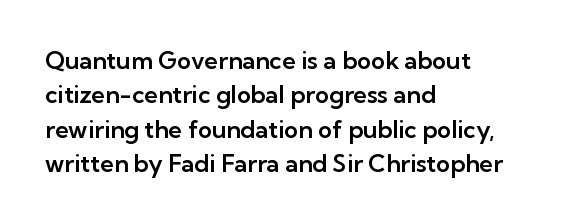
The image shows 24 px text type, upright; set left-aligned, normal line spacing (1.43x), normal letter spacing, not underlined.
